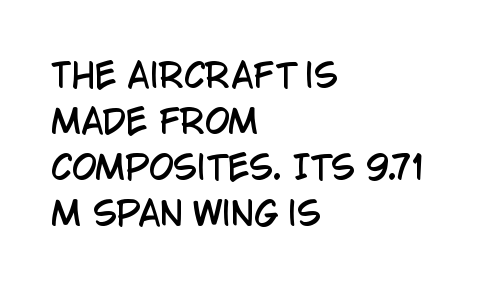
{"serif": "no", "italic": "no", "width": "condensed", "stroke_contrast": "low", "x_height": "large", "monospaced": "no", "underline": "no", "align": "left", "line_spacing": "normal", "line_spacing_ratio": 1.44, "letter_spacing": "normal", "letter_spacing_em": 0.0, "glyph_px": 32}
